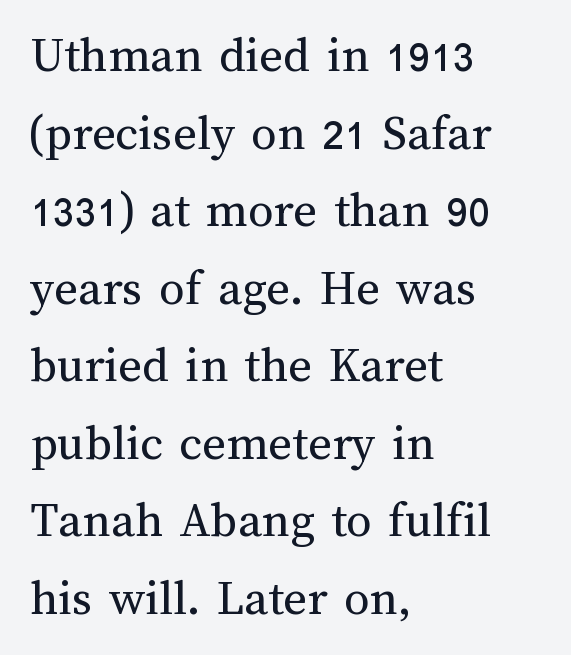
{"italic": "no", "bold": "no", "weight": "regular", "width": "normal", "stroke_contrast": "medium", "x_height": "medium", "monospaced": "no", "underline": "no", "align": "left", "line_spacing": "normal", "line_spacing_ratio": 1.52, "letter_spacing": "normal", "letter_spacing_em": 0.0, "glyph_px": 51}
